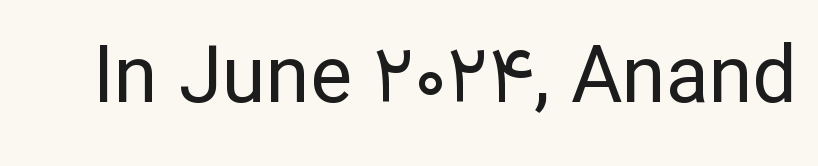
The image shows 79 px regular-weight sans-serif type, upright; set normal letter spacing, not underlined; low stroke contrast and a medium x-height.
